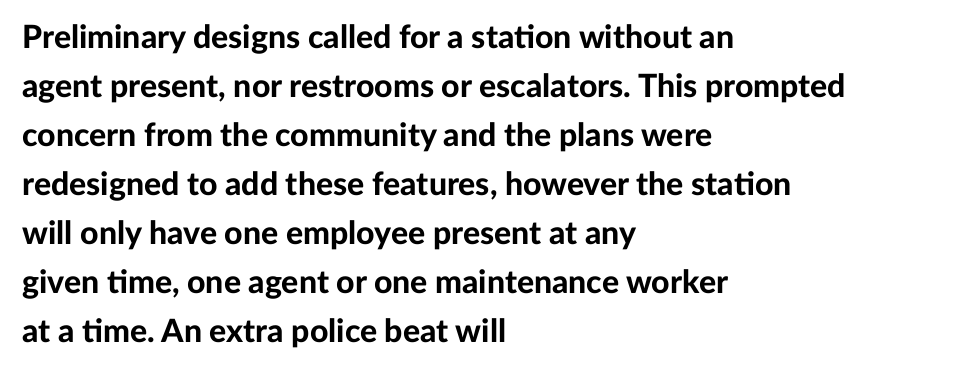
Q: Is the text bold? A: Yes.
Q: Is the text italic (slanted)? A: No, it is upright.
Q: Is the typeface a serif or a sans-serif typeface? A: Sans-serif.
Q: Is the text underlined? A: No.
Q: How is the paragraph aligned? A: Left-aligned.
Q: Is the spacing between letters normal or unusually wide? A: Normal.
Q: Is the spacing between lines tight, normal or loose? A: Normal.
Q: Width (condensed, normal, or wide)? A: Normal.
Q: Stroke contrast? A: Low.
Q: x-height? A: Medium.
Q: Monospaced? A: No.
